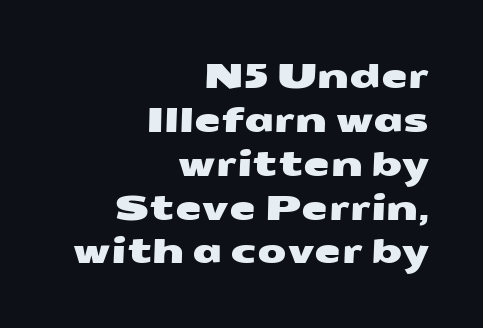
{"serif": "no", "width": "wide", "stroke_contrast": "medium", "x_height": "medium", "monospaced": "no", "underline": "no", "align": "right", "line_spacing": "normal", "line_spacing_ratio": 1.29, "letter_spacing": "normal", "letter_spacing_em": 0.0, "glyph_px": 34}
